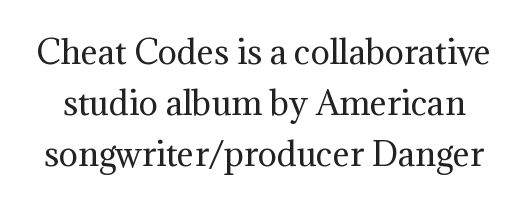
{"serif": "yes", "italic": "no", "bold": "no", "weight": "regular", "width": "normal", "stroke_contrast": "medium", "x_height": "medium", "monospaced": "no", "underline": "no", "line_spacing": "normal", "line_spacing_ratio": 1.59, "letter_spacing": "normal", "letter_spacing_em": 0.0, "glyph_px": 32}
